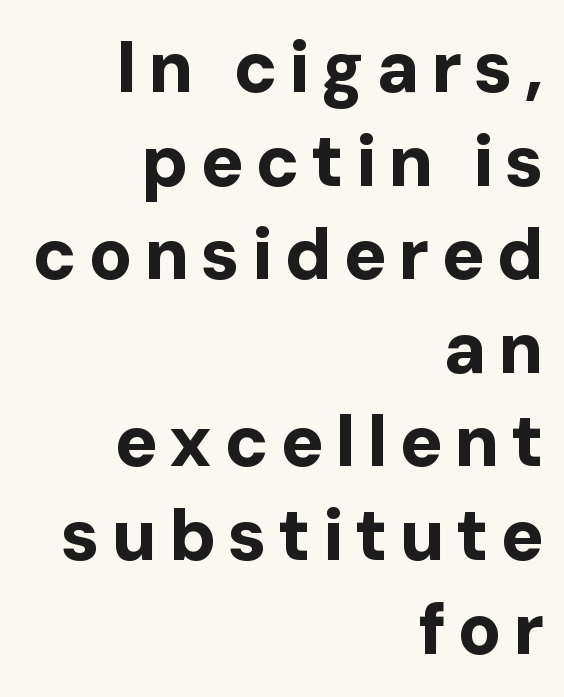
{"serif": "no", "italic": "no", "bold": "yes", "weight": "bold", "width": "normal", "stroke_contrast": "low", "x_height": "medium", "monospaced": "no", "underline": "no", "align": "right", "line_spacing": "normal", "line_spacing_ratio": 1.3, "glyph_px": 72}
